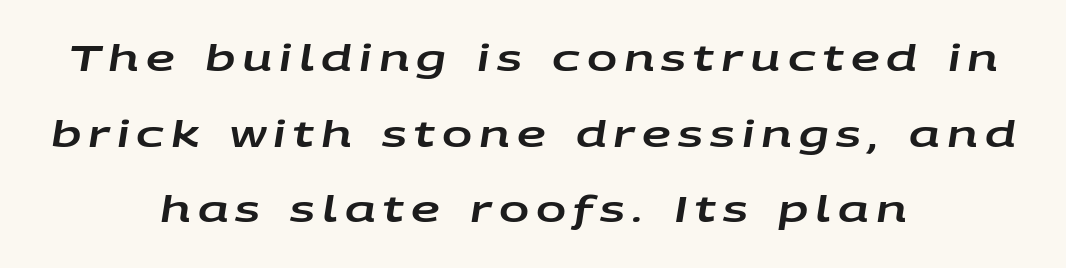
You could fit nearly another row in the gap between these rows. Compared with a flush-left layout, this one balances lines on the center instead. The passage shown is typed in a proportional face where columns would drift. You can tell it's italic because the verticals aren't actually vertical. Display-style spreading of the glyphs; the letterfit is very open.
